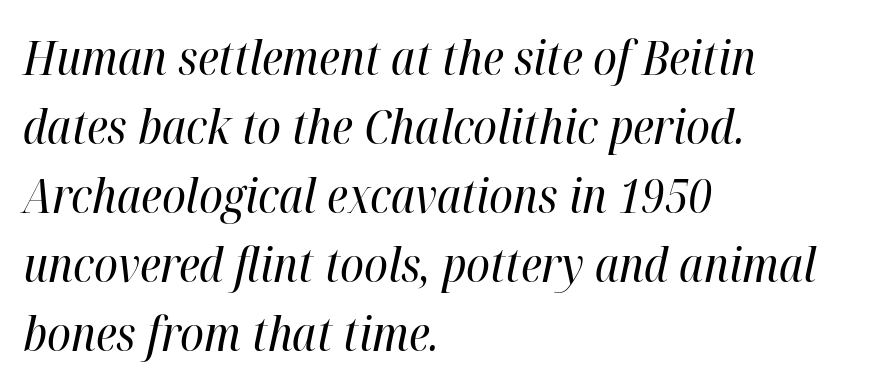
The letterforms sit shoulder to shoulder at normal distance. The typeface has the unassuming heft of standard copy or less. The lines are quadded left. Observe the lean: these are italic letterforms.
